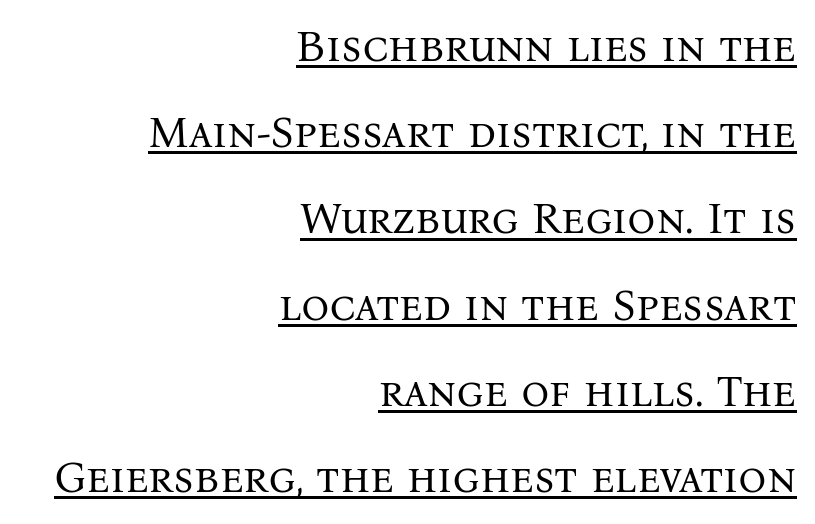
{"serif": "yes", "italic": "no", "bold": "no", "weight": "regular", "width": "normal", "stroke_contrast": "medium", "x_height": "medium", "monospaced": "no", "underline": "yes", "align": "right", "line_spacing": "loose", "line_spacing_ratio": 1.96, "letter_spacing": "normal", "letter_spacing_em": 0.0, "glyph_px": 44}
